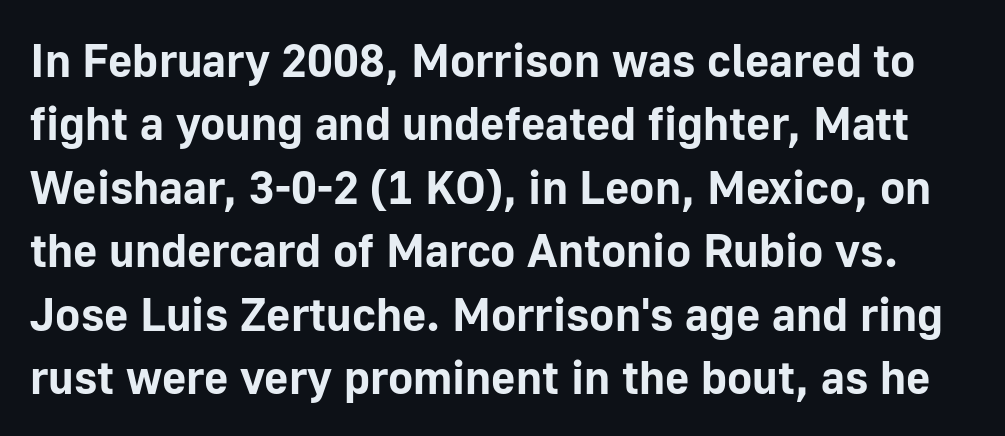
Any mark beneath the type? The region is blank. Chunky letters — that's bold for sure. Serif or sans? Sans — the stroke terminals are bare. Tracking here is standard; glyphs follow each other at the usual distance. A normal amount of white space separates one row of letters from the next. The specimen reads as upright at a glance.
